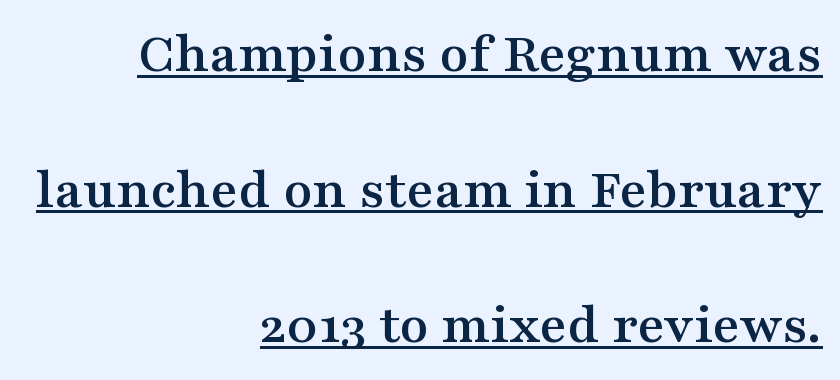
The image shows 59 px wide serif type, upright; set right-aligned, loose line spacing (2.3x), normal letter spacing, underlined; medium stroke contrast and a medium x-height.
